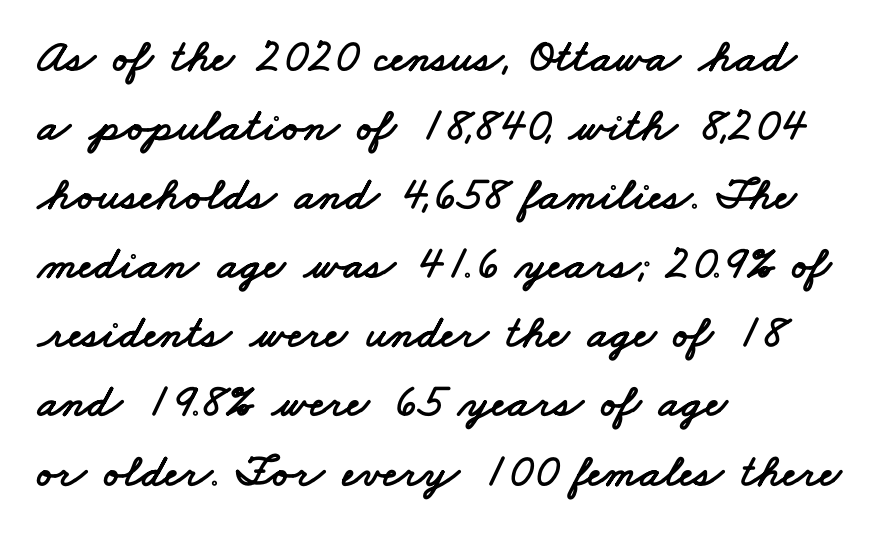
How are the letters spaced? Ordinarily, with no added tracking. The rendering shows plain stroke endings on the letterforms — a sans-serif design. Words float on clear page, feet unadorned. One-word summary of the alignment: left. Normally led — the rows are evenly, conventionally spaced. Note the varied advance widths — an 'i' is clearly narrower than an 'm'.
